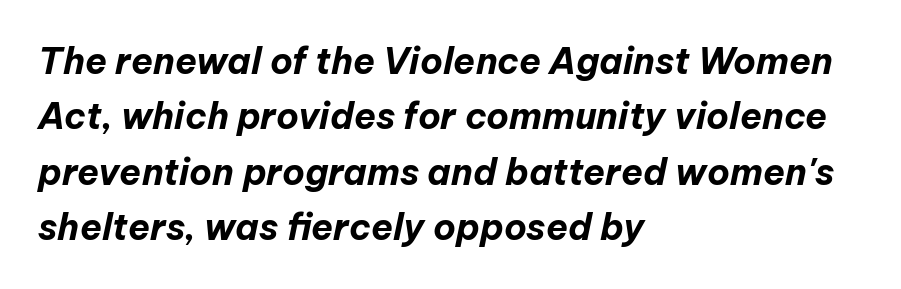
{"italic": "yes", "lean": "right", "slant_degrees": 12, "bold": "yes", "weight": "bold", "width": "normal", "stroke_contrast": "low", "x_height": "medium", "monospaced": "no", "underline": "no", "align": "left", "line_spacing": "normal", "line_spacing_ratio": 1.54, "letter_spacing": "normal", "letter_spacing_em": 0.0, "glyph_px": 36}
